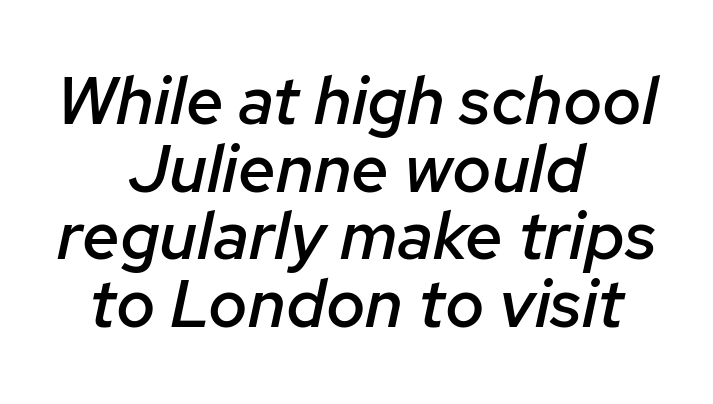
You could not count columns in this text — the font is proportionally spaced. When letters slant like this, we call the style italic. Is there much room between lines? No — they nearly touch. Weight: semibold (demi). A student would call this center alignment; a typographer would say set centered.
